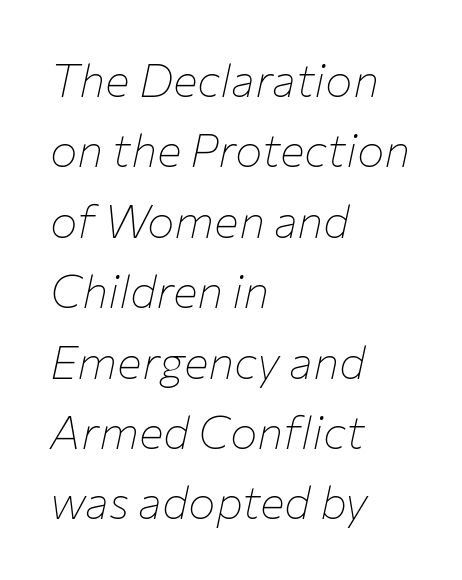
Q: Is the text bold? A: No.
Q: Is the text italic (slanted)? A: Yes, it leans right by about 12 degrees.
Q: Is the text underlined? A: No.
Q: How is the paragraph aligned? A: Left-aligned.
Q: Is the spacing between letters normal or unusually wide? A: Normal.
Q: Is the spacing between lines tight, normal or loose? A: Normal.
Q: Width (condensed, normal, or wide)? A: Normal.
Q: Stroke contrast? A: Low.
Q: x-height? A: Medium.
Q: Monospaced? A: No.
